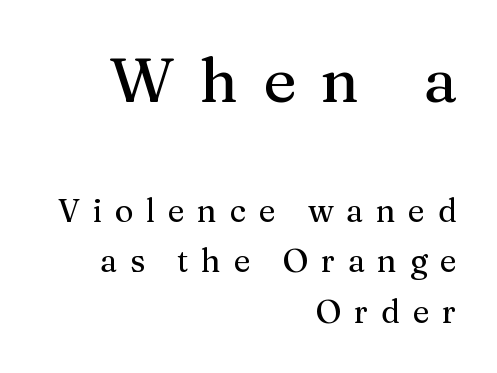
The block of text has a typical density, with ordinary space between rows. Block one is the big one; block two sits smaller underneath. The horizontal fit of the characters is loose and conspicuously gappy. Alignment: flush right.
